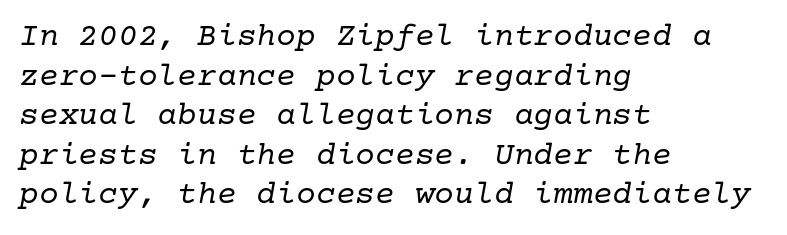
The image shows 33 px regular-weight serif type, italic (leaning right); set left-aligned, line spacing 1.2x, normal letter spacing, not underlined; low stroke contrast and a medium x-height.
